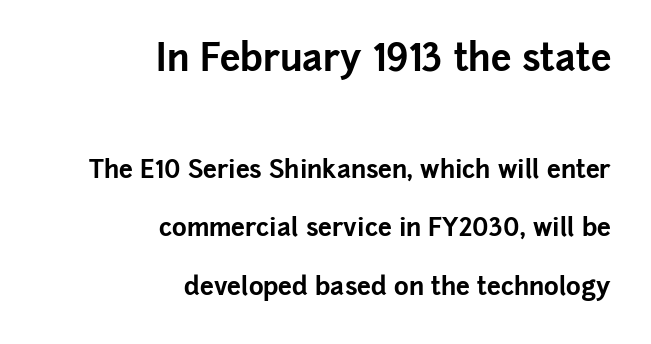
Q: Is the text bold? A: Yes.
Q: Is the text italic (slanted)? A: No, it is upright.
Q: Is the typeface a serif or a sans-serif typeface? A: Sans-serif.
Q: Is the text underlined? A: No.
Q: How is the paragraph aligned? A: Right-aligned.
Q: Is the spacing between letters normal or unusually wide? A: Normal.
Q: Is the spacing between lines tight, normal or loose? A: Loose.
Q: Which block of text is set in a larger size, the first (top) or the second (bottom)? A: The first (top) one.
Q: Width (condensed, normal, or wide)? A: Normal.
Q: Stroke contrast? A: Low.
Q: x-height? A: Medium.
Q: Monospaced? A: No.
